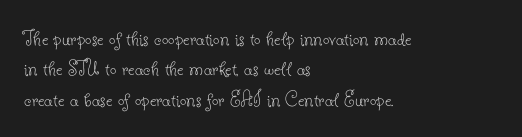
{"italic": "no", "bold": "no", "underline": "no", "align": "left", "line_spacing": "normal", "line_spacing_ratio": 1.32, "letter_spacing": "normal", "letter_spacing_em": 0.0, "glyph_px": 23}
